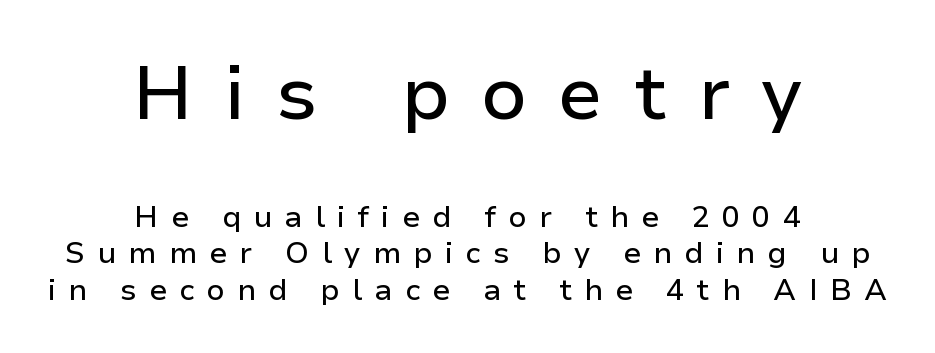
{"serif": "no", "italic": "no", "width": "normal", "stroke_contrast": "low", "x_height": "medium", "monospaced": "no", "underline": "no", "align": "center", "line_spacing_ratio": 1.22, "letter_spacing": "wide", "letter_spacing_em": 0.41, "larger_block": "first", "size_ratio": 2.53, "glyph_px": 76}
